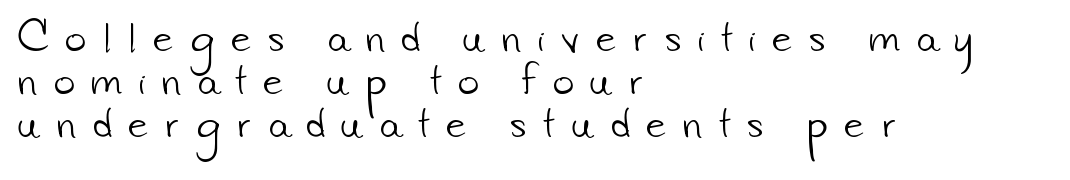
The image shows 36 px light sans-serif type; set left-aligned, line spacing 1.19x, unusually wide letter spacing (+0.47 em), not underlined; low stroke contrast and a small x-height.
